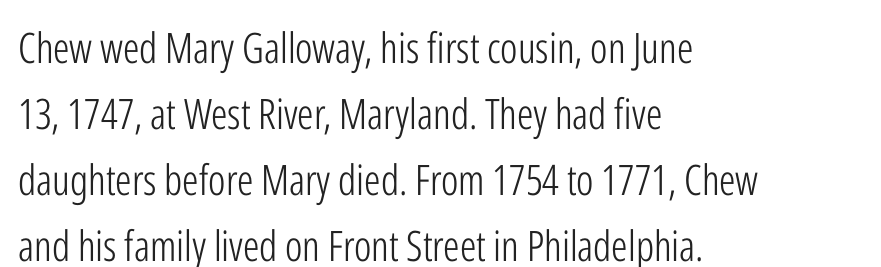
The image shows 42 px light, condensed sans-serif type, upright; set left-aligned, normal line spacing (1.57x), normal letter spacing, not underlined; low stroke contrast and a medium x-height.
